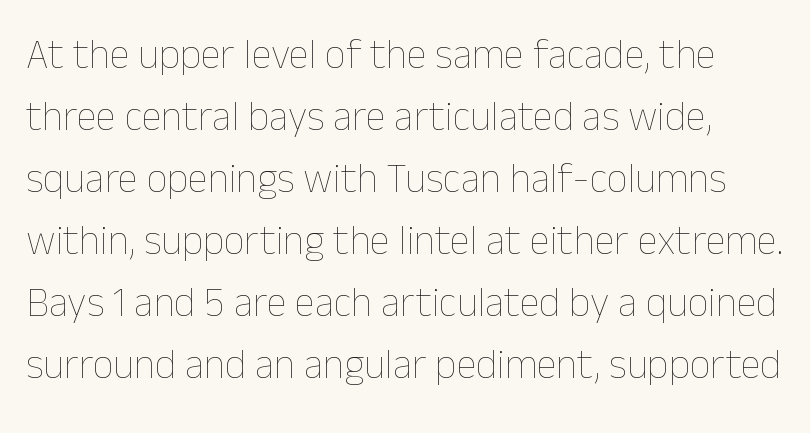
Evenly set lines give the paragraph a standard silhouette. Vertical strokes here are truly vertical. The face looks like a standard text weight, possibly lighter. Glyph-to-glyph distance matches everyday printed text.
